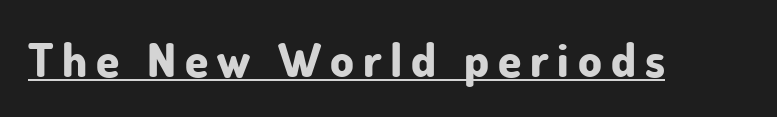
The image shows 47 px bold sans-serif type, upright; set underlined; low stroke contrast and a small x-height.
